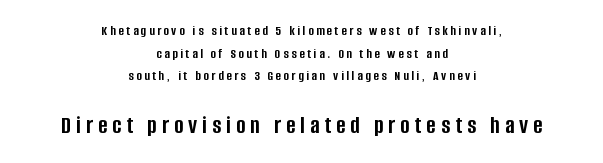
Q: Is the text bold? A: Yes.
Q: Is the text italic (slanted)? A: No, it is upright.
Q: Is the text underlined? A: No.
Q: How is the paragraph aligned? A: Centered.
Q: Is the spacing between letters normal or unusually wide? A: Unusually wide.
Q: Is the spacing between lines tight, normal or loose? A: Normal.
Q: Which block of text is set in a larger size, the first (top) or the second (bottom)? A: The second (bottom) one.
